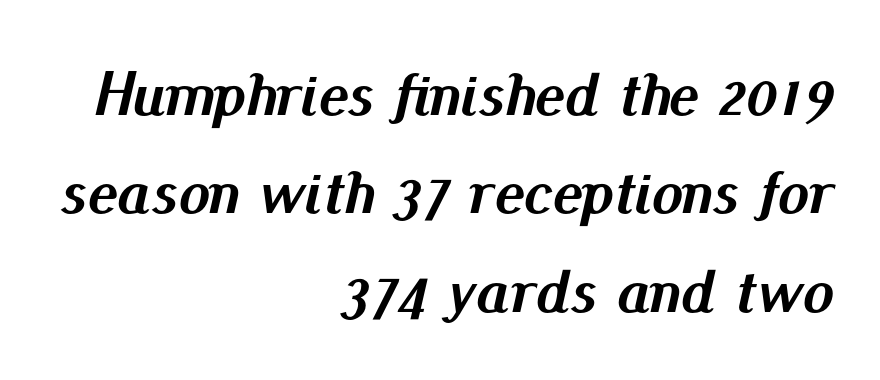
An italicized treatment has been applied to the whole sample. If you measured baseline to baseline, you'd find a middling distance. Caption: standard tracking, unaltered. Proportional: the letters do not fall into vertical columns. The letters are bold, with thick, heavy strokes.
